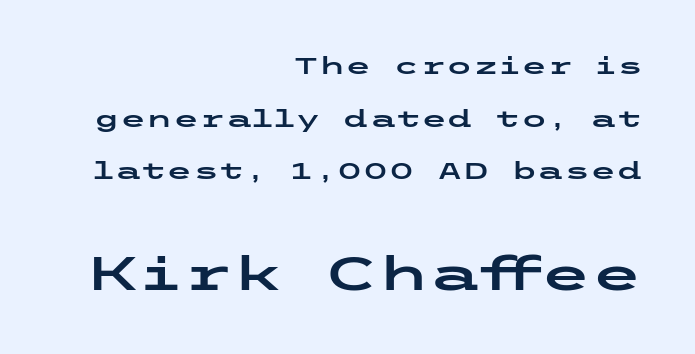
{"serif": "no", "italic": "no", "width": "wide", "stroke_contrast": "low", "x_height": "medium", "underline": "no", "align": "right", "line_spacing": "loose", "line_spacing_ratio": 2.19, "letter_spacing": "normal", "letter_spacing_em": 0.0, "larger_block": "second", "size_ratio": 1.96, "glyph_px": 47}
